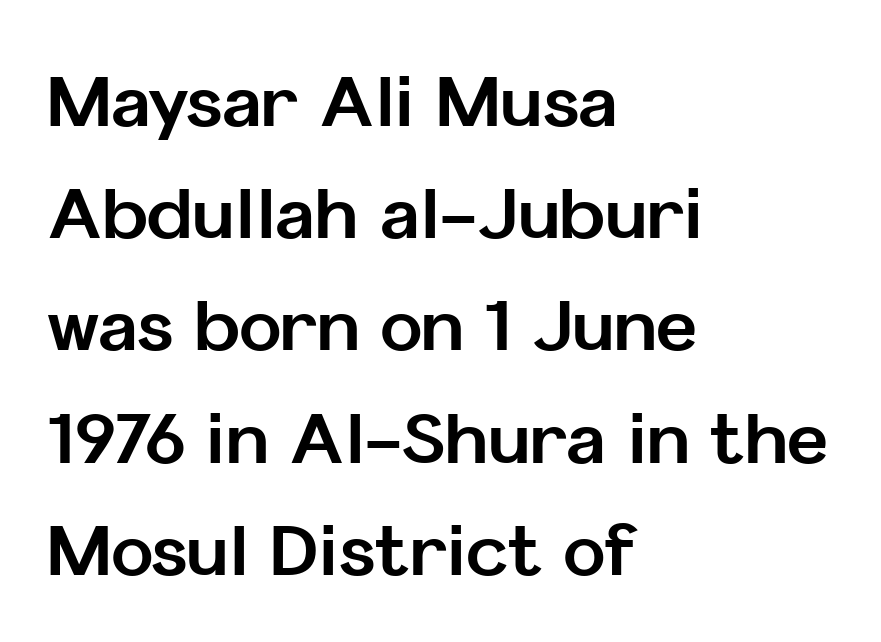
{"serif": "no", "italic": "no", "bold": "yes", "weight": "bold", "width": "normal", "stroke_contrast": "low", "x_height": "medium", "monospaced": "no", "underline": "no", "align": "left", "line_spacing": "normal", "line_spacing_ratio": 1.58, "letter_spacing": "normal", "letter_spacing_em": 0.0, "glyph_px": 71}
